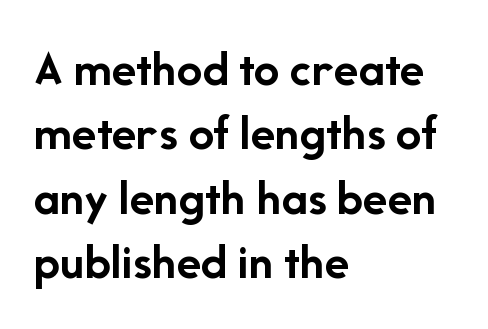
The image shows 51 px semibold sans-serif type, upright; set left-aligned, normal line spacing (1.26x), normal letter spacing, not underlined; low stroke contrast and a medium x-height.
